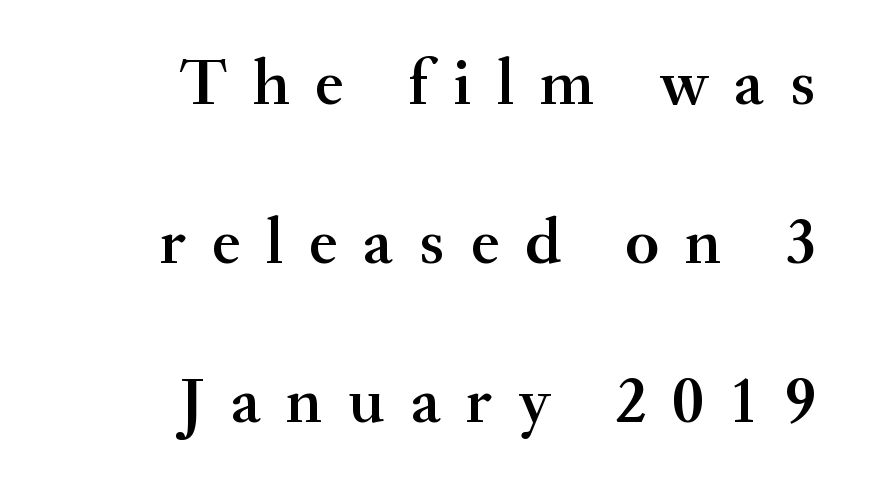
This sample has the flowing, uneven cadence of proportional lettering. Observe the serifs anchoring each vertical stroke in this sample. A great deal of white space separates one row of letters from the next. The font's upright variant was chosen for this text. Does extra space separate the letters? Yes, quite a lot of it. What weight is shown? A semibold, between regular and bold.
